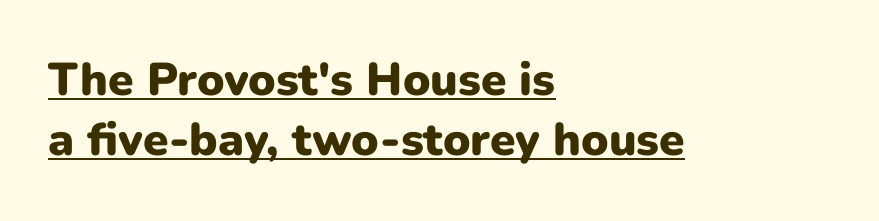
Q: Is the text bold? A: Yes.
Q: Is the text italic (slanted)? A: No, it is upright.
Q: Is the typeface a serif or a sans-serif typeface? A: Sans-serif.
Q: Is the text underlined? A: Yes.
Q: How is the paragraph aligned? A: Left-aligned.
Q: Is the spacing between letters normal or unusually wide? A: Normal.
Q: Is the spacing between lines tight, normal or loose? A: Normal.
Q: Width (condensed, normal, or wide)? A: Normal.
Q: Stroke contrast? A: Low.
Q: x-height? A: Medium.
Q: Monospaced? A: No.
